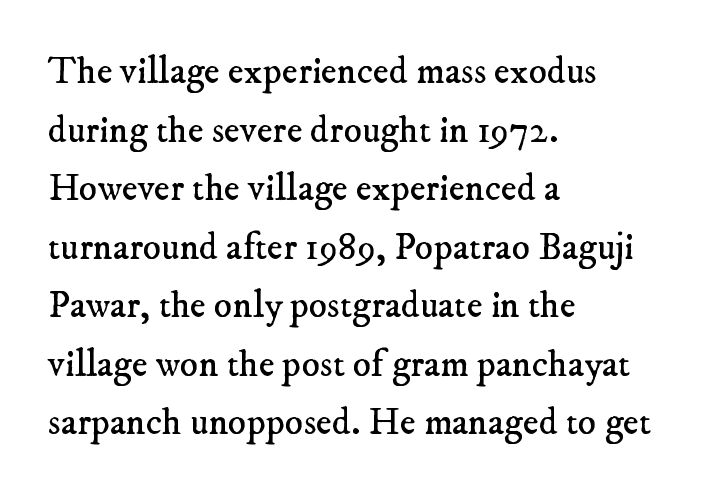
The image shows 38 px regular-weight serif type; set left-aligned, normal line spacing (1.54x), normal letter spacing, not underlined; low stroke contrast and a small x-height.
